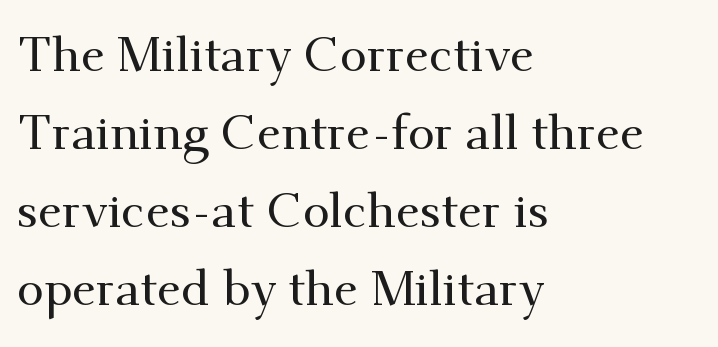
The image shows 49 px serif type, upright; set left-aligned, normal line spacing (1.59x), normal letter spacing, not underlined; medium stroke contrast and a small x-height.
